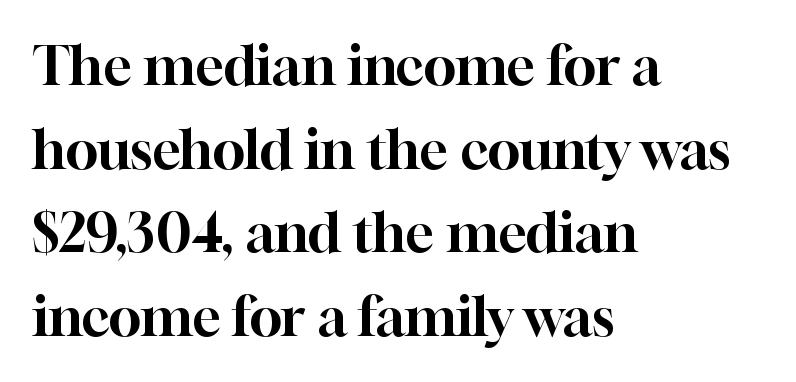
{"serif": "yes", "italic": "no", "width": "normal", "stroke_contrast": "high", "x_height": "medium", "monospaced": "no", "underline": "no", "align": "left", "line_spacing": "normal", "line_spacing_ratio": 1.55, "letter_spacing": "normal", "letter_spacing_em": 0.0, "glyph_px": 54}
